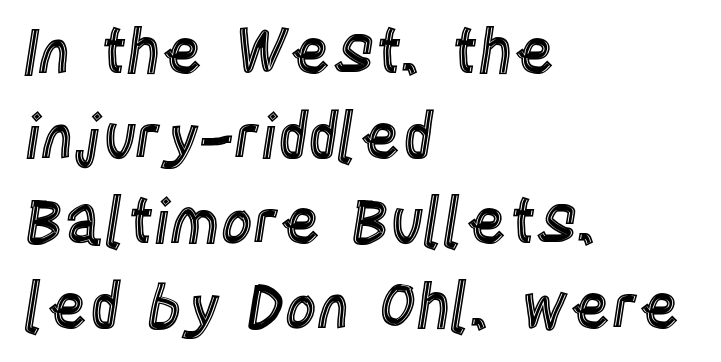
{"width": "condensed", "x_height": "large", "monospaced": "no", "underline": "no", "align": "left", "line_spacing": "normal", "line_spacing_ratio": 1.37, "letter_spacing": "normal", "letter_spacing_em": 0.0, "glyph_px": 62}
